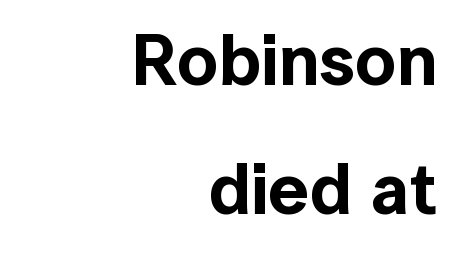
Q: Is the text italic (slanted)? A: No, it is upright.
Q: Is the typeface a serif or a sans-serif typeface? A: Sans-serif.
Q: Is the text underlined? A: No.
Q: How is the paragraph aligned? A: Right-aligned.
Q: Is the spacing between letters normal or unusually wide? A: Normal.
Q: Width (condensed, normal, or wide)? A: Normal.
Q: x-height? A: Medium.
Q: Monospaced? A: No.
